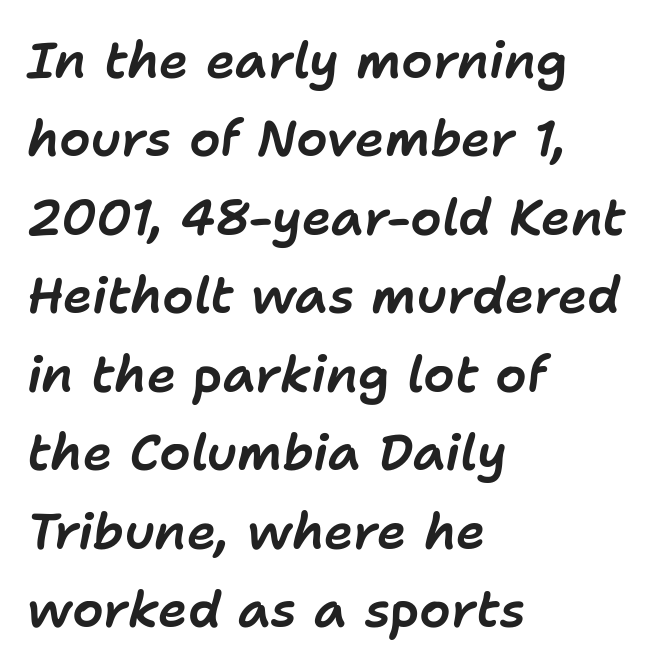
{"italic": "yes", "lean": "right", "slant_degrees": 11, "width": "normal", "stroke_contrast": "low", "x_height": "medium", "monospaced": "no", "underline": "no", "align": "left", "line_spacing": "normal", "line_spacing_ratio": 1.57, "letter_spacing": "normal", "letter_spacing_em": 0.0, "glyph_px": 50}
